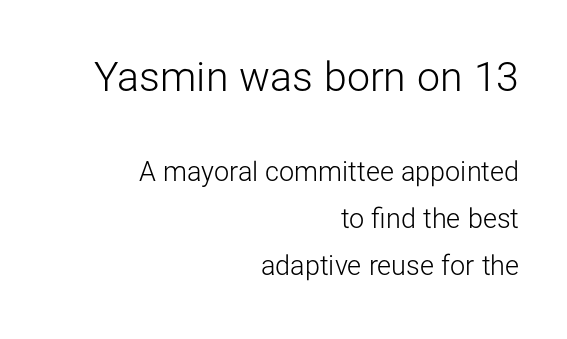
Q: Is the text bold? A: No.
Q: Is the text italic (slanted)? A: No, it is upright.
Q: Is the typeface a serif or a sans-serif typeface? A: Sans-serif.
Q: Is the text underlined? A: No.
Q: How is the paragraph aligned? A: Right-aligned.
Q: Is the spacing between letters normal or unusually wide? A: Normal.
Q: Which block of text is set in a larger size, the first (top) or the second (bottom)? A: The first (top) one.
Q: Width (condensed, normal, or wide)? A: Normal.
Q: Stroke contrast? A: Low.
Q: x-height? A: Medium.
Q: Monospaced? A: No.
